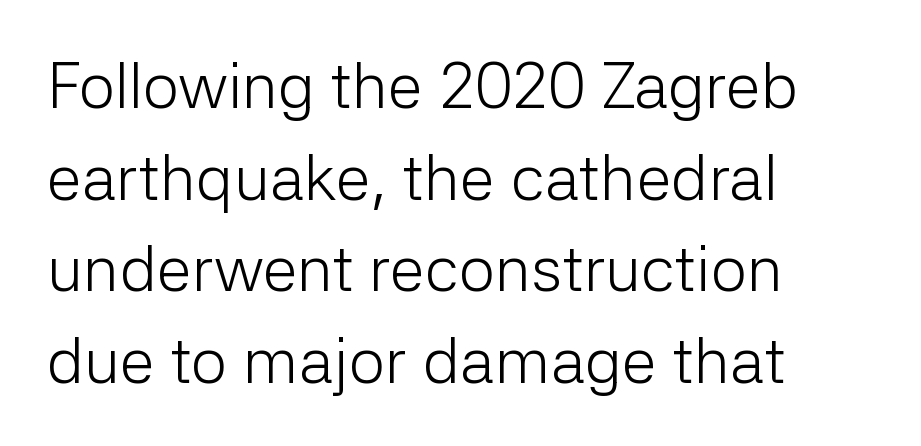
The vertical gap from one line to the next is medium. The foot of each line stays bare and open. Stem width sits at or under what a default text font uses. The glyphs in this specimen are sans serif. This sample is left-justified, so line endings fall wherever the words run out.
